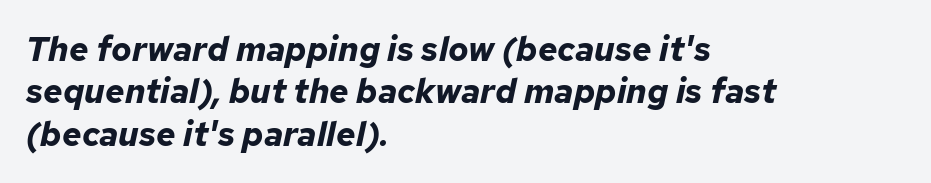
Q: Is the text bold? A: Yes.
Q: Is the text italic (slanted)? A: Yes, it leans right by about 12 degrees.
Q: Is the text underlined? A: No.
Q: How is the paragraph aligned? A: Left-aligned.
Q: Is the spacing between letters normal or unusually wide? A: Normal.
Q: Is the spacing between lines tight, normal or loose? A: Normal.
Q: Width (condensed, normal, or wide)? A: Normal.
Q: Stroke contrast? A: Low.
Q: x-height? A: Medium.
Q: Monospaced? A: No.
